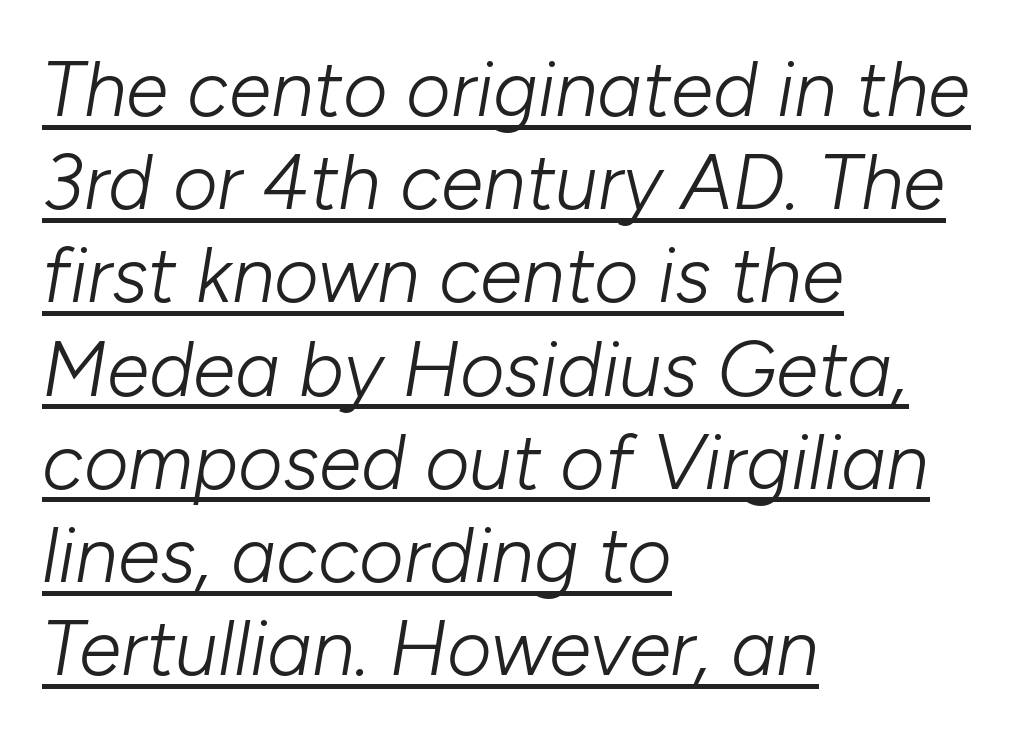
Counters stay open thanks to moderate or lighter strokes. Is the letter spacing exaggerated? No — it looks like the ordinary default. Is this a fixed-width face? No — the glyphs have proportional, varying widths. Compared with a centered layout, this one pins lines to the left instead. The lettering tilts uniformly, giving the passage an italic look. These characters rest on top of a visible drawn line.
